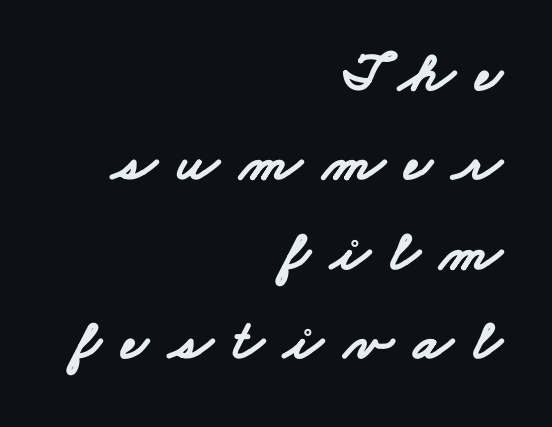
The image shows 57 px bold, wide sans-serif type; set right-aligned, normal line spacing (1.57x), unusually wide letter spacing (+0.37 em), not underlined; low stroke contrast and a small x-height.
